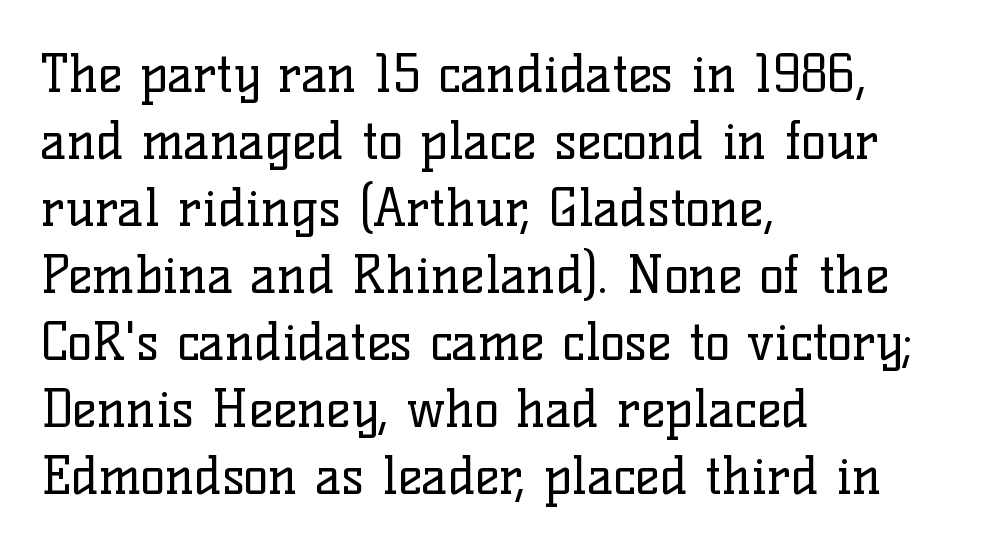
{"serif": "yes", "italic": "no", "bold": "no", "weight": "regular", "width": "normal", "stroke_contrast": "low", "x_height": "medium", "monospaced": "no", "underline": "no", "align": "left", "line_spacing": "normal", "line_spacing_ratio": 1.29, "letter_spacing": "normal", "letter_spacing_em": 0.0, "glyph_px": 52}
